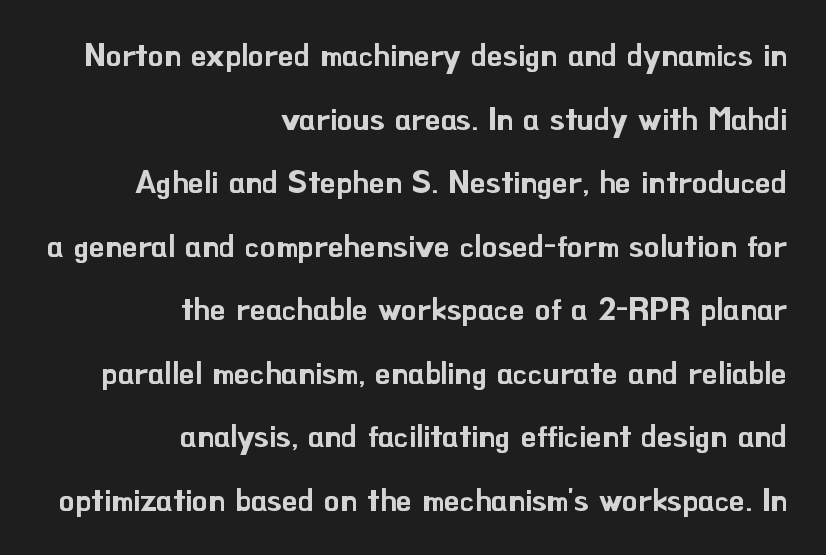
{"serif": "no", "italic": "no", "width": "normal", "stroke_contrast": "low", "x_height": "small", "monospaced": "no", "underline": "no", "align": "right", "line_spacing": "loose", "line_spacing_ratio": 2.05, "letter_spacing": "normal", "letter_spacing_em": 0.0, "glyph_px": 31}
